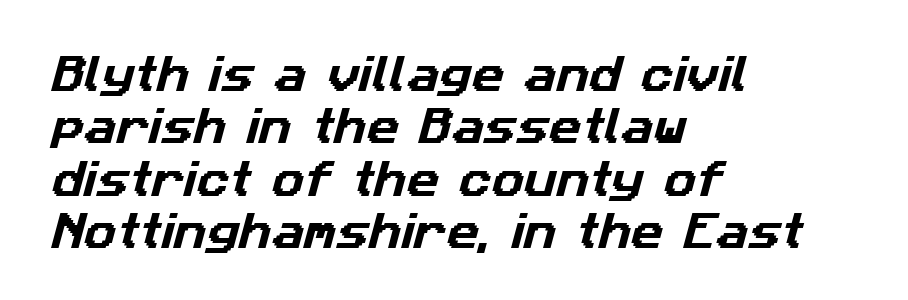
{"serif": "no", "width": "normal", "stroke_contrast": "low", "x_height": "medium", "monospaced": "no", "underline": "no", "align": "left", "line_spacing": "normal", "line_spacing_ratio": 1.31, "letter_spacing": "normal", "letter_spacing_em": 0.0, "glyph_px": 40}
